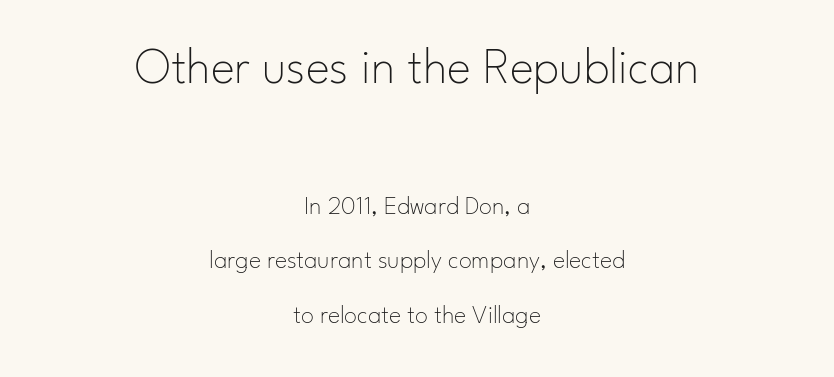
{"serif": "no", "italic": "no", "bold": "no", "weight": "thin", "width": "normal", "stroke_contrast": "low", "x_height": "small", "monospaced": "no", "underline": "no", "align": "center", "line_spacing": "loose", "line_spacing_ratio": 2.1, "letter_spacing": "normal", "letter_spacing_em": 0.0, "larger_block": "first", "size_ratio": 1.96, "glyph_px": 51}
